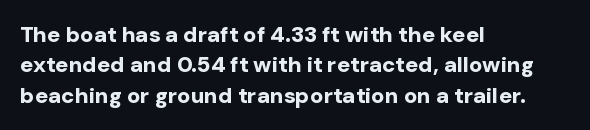
The paragraph shown leans on its left margin. The glyphs have the mass of a bold cut. How are the letters spaced? Ordinarily, with no added tracking. This sample uses an upright cut, with every glyph sitting square on the baseline.
